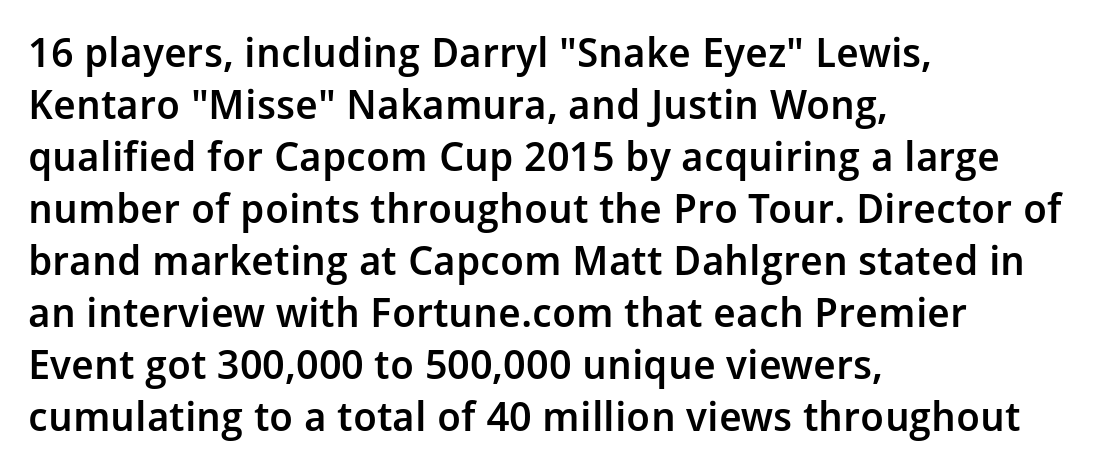
{"serif": "no", "italic": "no", "bold": "semi", "weight": "semibold", "width": "normal", "stroke_contrast": "low", "x_height": "medium", "monospaced": "no", "underline": "no", "align": "left", "line_spacing": "normal", "line_spacing_ratio": 1.27, "letter_spacing": "normal", "letter_spacing_em": 0.0, "glyph_px": 41}
